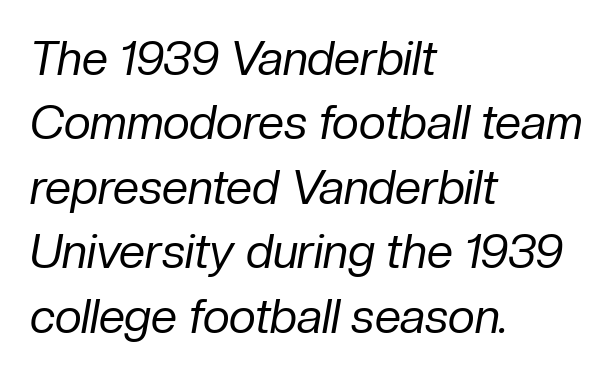
Designer's note — italics engaged. Stems here are at most as thick as an everyday book face. Nothing unusual about the tracking: characters are spaced as the font intends. Visually the block forms a straight wall on the left and a jagged coastline on the right. Anything drawn beneath the words? Only blank space. Students, observe: this is what conventionally led text looks like.
